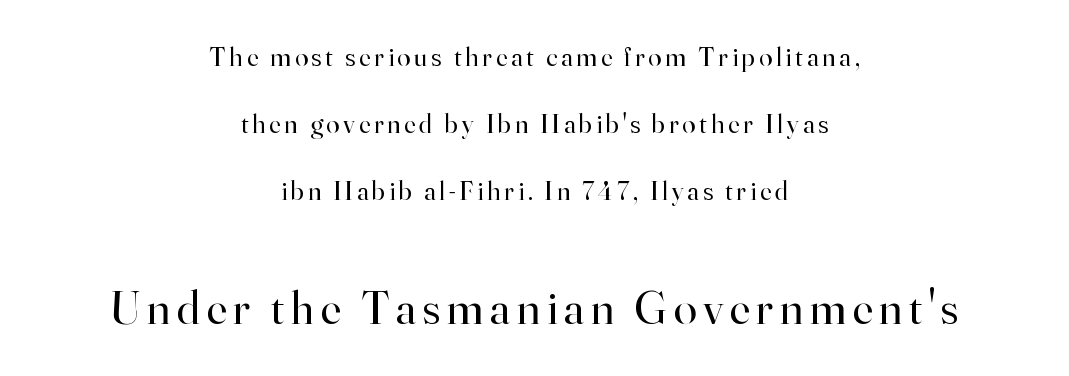
{"serif": "yes", "italic": "no", "bold": "no", "weight": "regular", "width": "normal", "stroke_contrast": "high", "x_height": "small", "monospaced": "no", "underline": "no", "align": "center", "line_spacing": "loose", "line_spacing_ratio": 2.49, "larger_block": "second", "size_ratio": 1.74, "glyph_px": 47}
